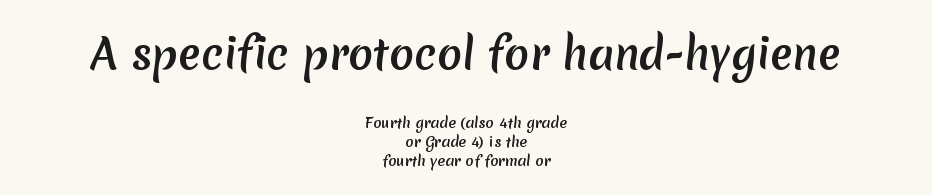
Q: Is the typeface a serif or a sans-serif typeface? A: Sans-serif.
Q: Is the text underlined? A: No.
Q: How is the paragraph aligned? A: Centered.
Q: Is the spacing between letters normal or unusually wide? A: Normal.
Q: Is the spacing between lines tight, normal or loose? A: Normal.
Q: Which block of text is set in a larger size, the first (top) or the second (bottom)? A: The first (top) one.
Q: Width (condensed, normal, or wide)? A: Normal.
Q: Stroke contrast? A: Medium.
Q: x-height? A: Medium.
Q: Monospaced? A: No.
